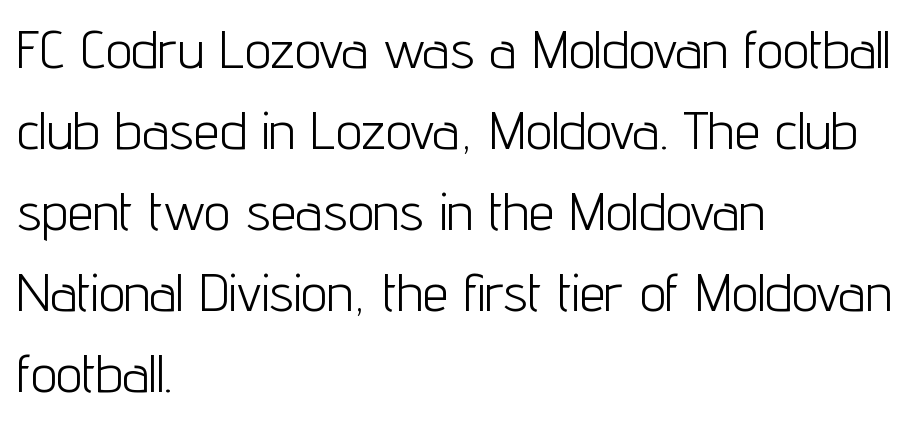
Each stroke keeps to a modest, everyday thickness or less. Rows of type keep a routine distance in the vertical direction. Underline: absent. The type sits square on the baseline with zero lean. The passage shown is typed in a proportional face where columns would drift. Each letter's strokes conclude bluntly, with no projecting serifs.
